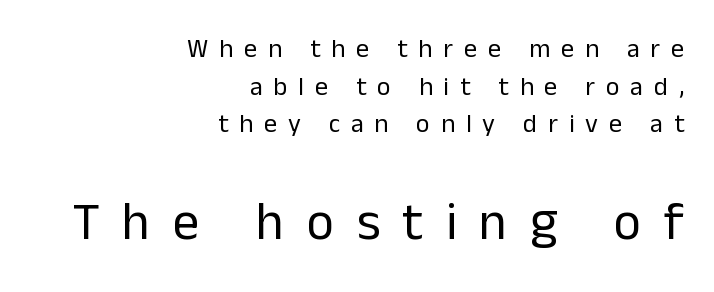
{"serif": "no", "italic": "no", "bold": "no", "weight": "regular", "width": "normal", "stroke_contrast": "low", "x_height": "medium", "monospaced": "no", "underline": "no", "align": "right", "line_spacing": "normal", "line_spacing_ratio": 1.45, "letter_spacing": "wide", "letter_spacing_em": 0.42, "larger_block": "second", "size_ratio": 2.04, "glyph_px": 53}
